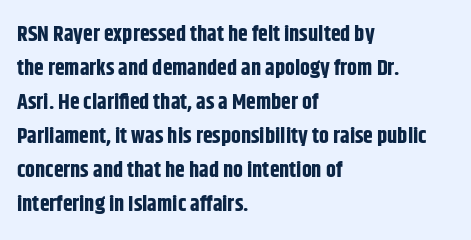
{"italic": "no", "bold": "yes", "underline": "no", "align": "left", "line_spacing": "normal", "line_spacing_ratio": 1.55, "letter_spacing": "normal", "letter_spacing_em": 0.0, "glyph_px": 22}
